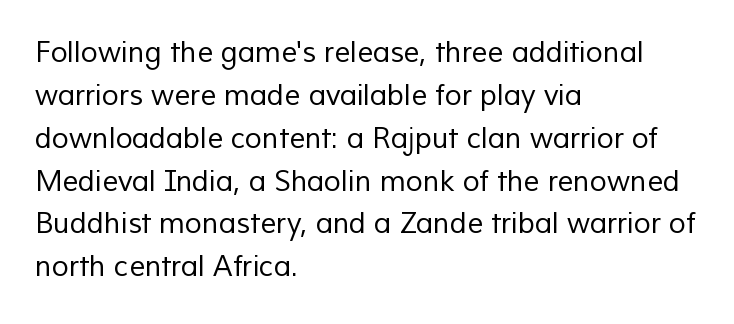
Q: Is the text bold? A: No.
Q: Is the typeface a serif or a sans-serif typeface? A: Sans-serif.
Q: Is the text underlined? A: No.
Q: How is the paragraph aligned? A: Left-aligned.
Q: Is the spacing between letters normal or unusually wide? A: Normal.
Q: Is the spacing between lines tight, normal or loose? A: Normal.
Q: Width (condensed, normal, or wide)? A: Normal.
Q: Stroke contrast? A: Low.
Q: x-height? A: Medium.
Q: Monospaced? A: No.
